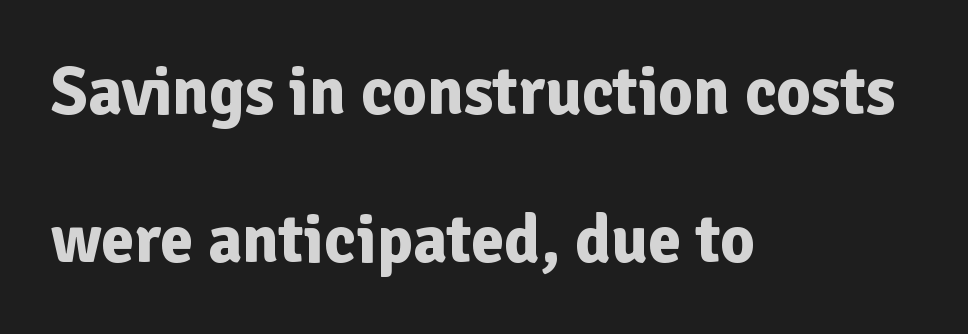
The image shows 67 px bold sans-serif type, upright; set left-aligned, loose line spacing (2.21x), normal letter spacing, not underlined; low stroke contrast and a medium x-height.
